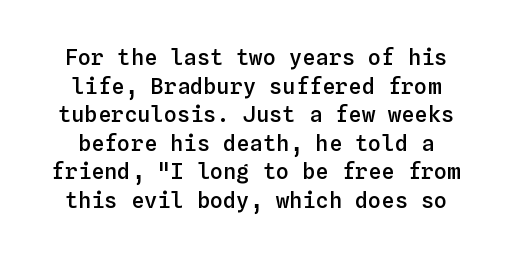
Upright lettering throughout. Rule under the text: the space is simply empty. Weight: semibold (demi). Words appear dense and cohesive because spacing is normal.
